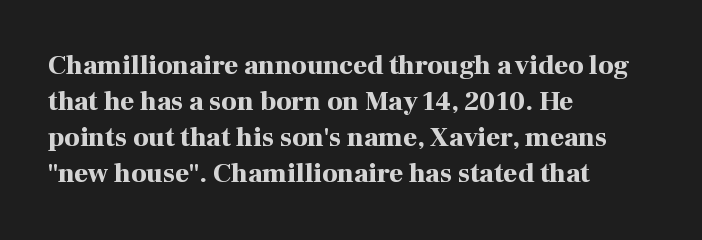
Q: Is the text bold? A: Yes.
Q: Is the text italic (slanted)? A: No, it is upright.
Q: Is the text underlined? A: No.
Q: How is the paragraph aligned? A: Left-aligned.
Q: Is the spacing between letters normal or unusually wide? A: Normal.
Q: Is the spacing between lines tight, normal or loose? A: Normal.
